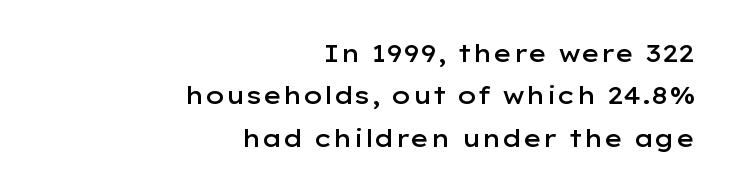
Q: Is the text bold? A: Semi-bold.
Q: Is the text italic (slanted)? A: No, it is upright.
Q: Is the text underlined? A: No.
Q: How is the paragraph aligned? A: Right-aligned.
Q: Is the spacing between letters normal or unusually wide? A: Normal.
